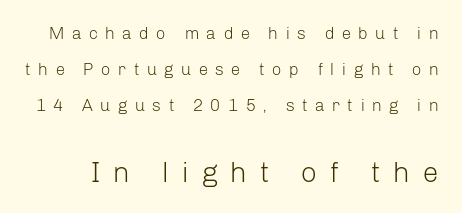
Letters rest on an invisible, unmarked baseline. Whoever set this made the second block the dominant, larger element. Baseline-to-baseline distance is far greater than the letter height. Tracking value appears strongly positive — letters spread wide. Each letter keeps its own natural width here, so spacing adapts to shape. Unlike italic type, these characters show no tilt at all.
